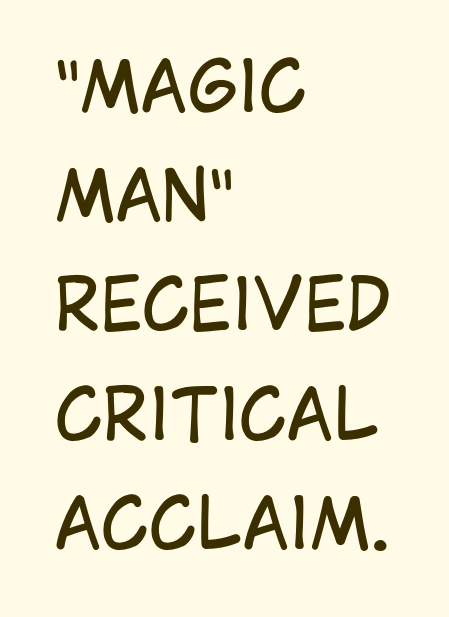
The image shows 70 px regular-weight, condensed sans-serif type, upright; set left-aligned, normal line spacing (1.56x), normal letter spacing, not underlined; low stroke contrast and a large x-height.
